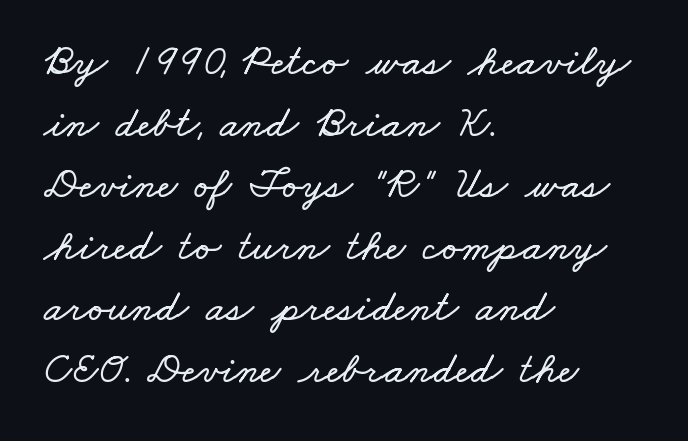
The line texture is even and compact thanks to regular tracking. This sample has the flowing, uneven cadence of proportional lettering. In CSS terms this would be text-align: left. Vertical spacing — default. Underline: absent.
